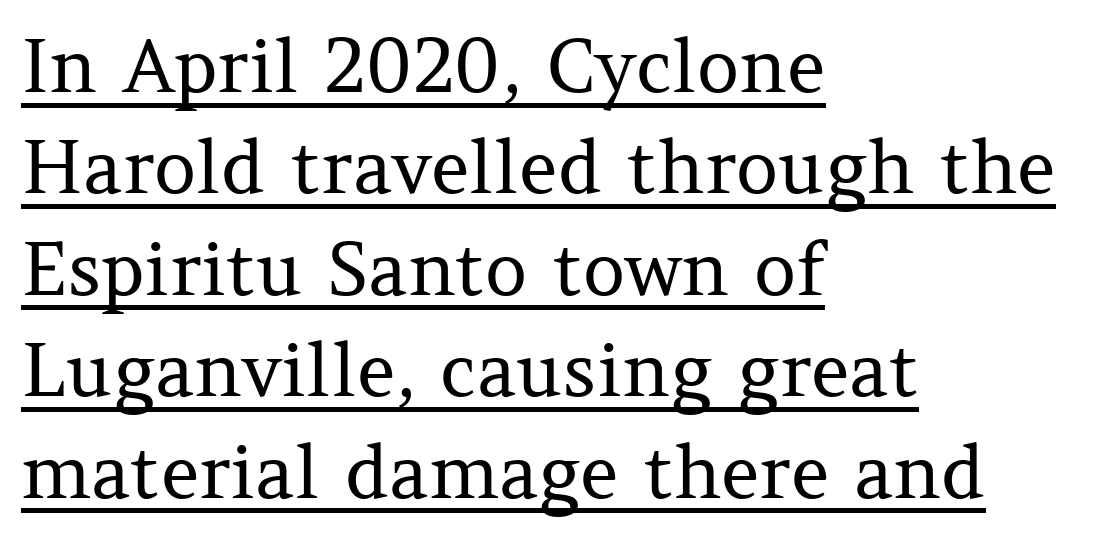
{"serif": "yes", "italic": "no", "bold": "no", "weight": "regular", "width": "normal", "stroke_contrast": "medium", "x_height": "medium", "monospaced": "no", "underline": "yes", "align": "left", "line_spacing": "normal", "line_spacing_ratio": 1.37, "letter_spacing": "normal", "letter_spacing_em": 0.0, "glyph_px": 74}
